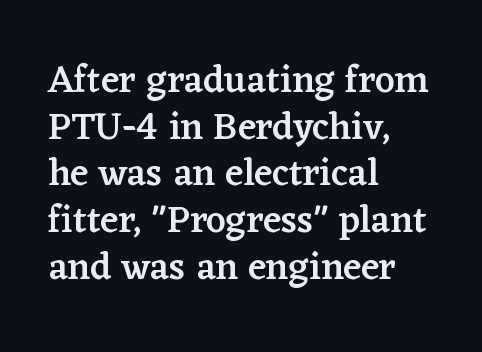
The image shows 38 px semibold serif type, upright; set left-aligned, line spacing 1.23x, normal letter spacing, not underlined; low stroke contrast and a medium x-height.
